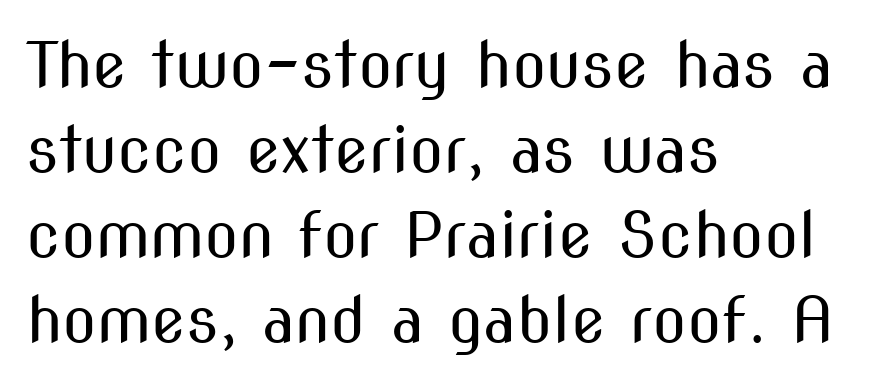
The image shows 63 px regular-weight, condensed sans-serif type, upright; set left-aligned, normal line spacing (1.35x), normal letter spacing, not underlined; medium stroke contrast and a medium x-height.
